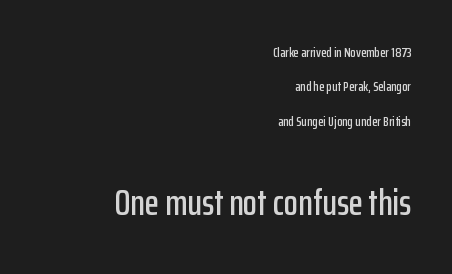
The image shows 37 px condensed sans-serif type, upright; set right-aligned, loose line spacing (2.45x), normal letter spacing, not underlined; the second (bottom) block is 2.64x larger; low stroke contrast and a medium x-height.
